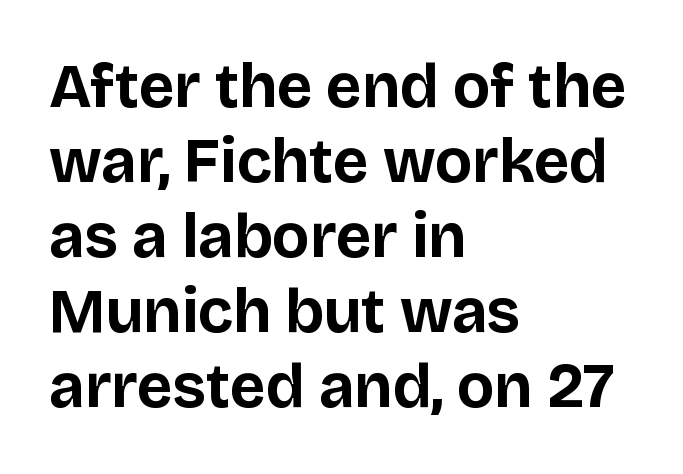
Think of a printed novel: that variable character pitch is what you see here. Set as a true bold cut, around the 700 mark. Quick note: underline off. The gaps between neighbouring characters are ordinary and unremarkable.
